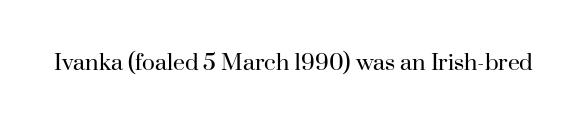
{"italic": "no", "bold": "no", "underline": "no", "letter_spacing": "normal", "letter_spacing_em": 0.0, "glyph_px": 27}
